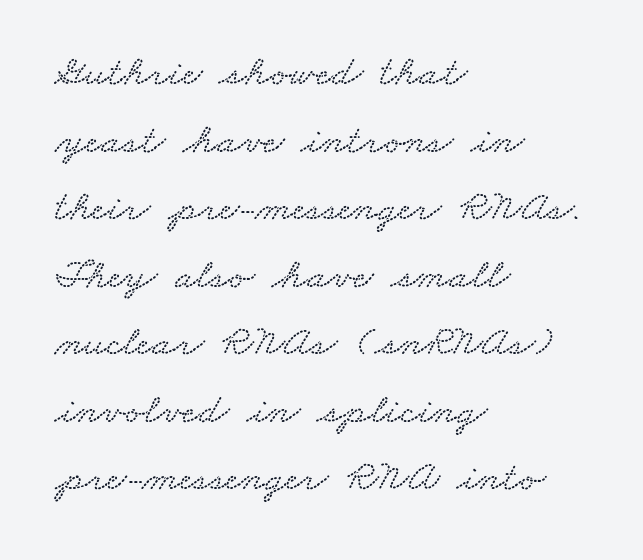
{"width": "wide", "stroke_contrast": "low", "x_height": "small", "monospaced": "no", "underline": "no", "align": "left", "line_spacing": "normal", "line_spacing_ratio": 1.57, "letter_spacing": "normal", "letter_spacing_em": 0.0, "glyph_px": 43}
